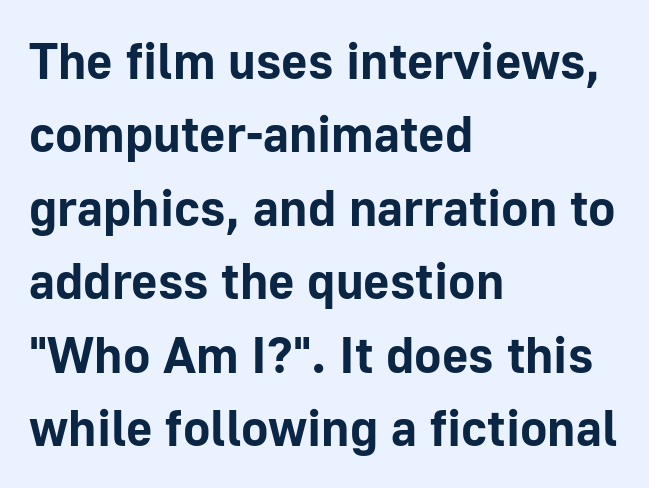
Character widths vary here, with narrow letters taking less room than wide ones. This rendering leaves character spacing at its baseline value. The text was rendered using a sans face with plain stroke endings. The text block is weighted toward the left margin, trailing off unevenly rightward.
